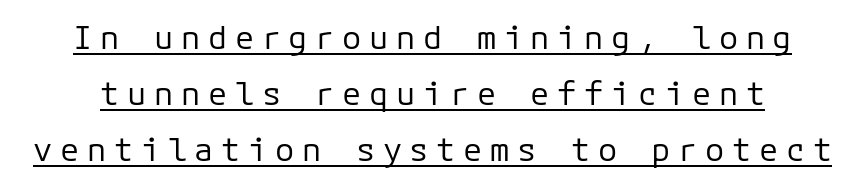
The image shows 32 px regular-weight sans-serif type, upright; set line spacing 1.75x, unusually wide letter spacing (+0.24 em), underlined; low stroke contrast and a medium x-height.
